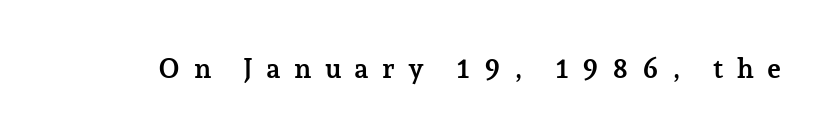
The image shows 27 px bold type, upright; set unusually wide letter spacing (+0.49 em), not underlined.
